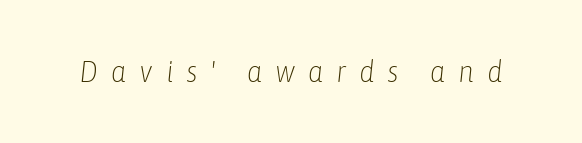
The image shows 30 px light, condensed type, italic (leaning right); set unusually wide letter spacing (+0.43 em), not underlined; low stroke contrast and a medium x-height.
